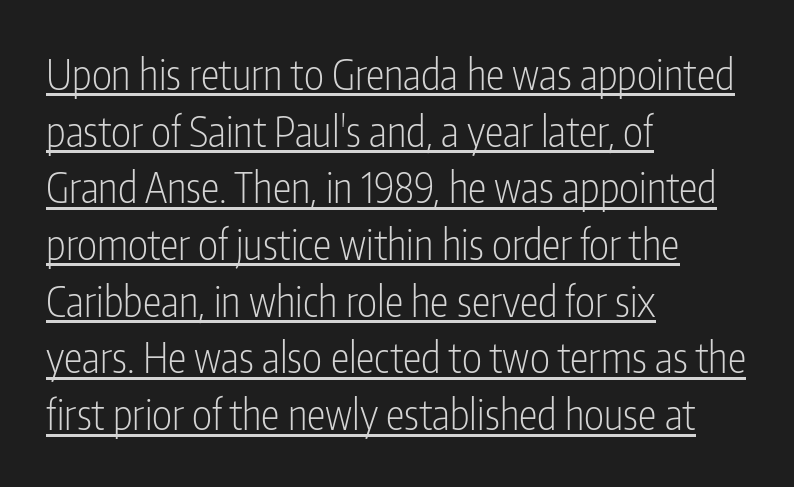
Q: Is the text bold? A: No.
Q: Is the text italic (slanted)? A: No, it is upright.
Q: Is the typeface a serif or a sans-serif typeface? A: Sans-serif.
Q: Is the text underlined? A: Yes.
Q: How is the paragraph aligned? A: Left-aligned.
Q: Is the spacing between letters normal or unusually wide? A: Normal.
Q: Is the spacing between lines tight, normal or loose? A: Normal.
Q: Width (condensed, normal, or wide)? A: Condensed.
Q: Stroke contrast? A: Low.
Q: x-height? A: Medium.
Q: Monospaced? A: No.
